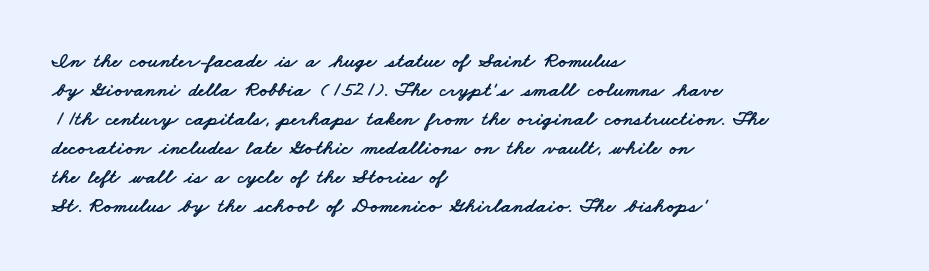
Successive baselines arrive at the customary interval. The gap between lines stays unmarked. The setting favours the left margin, as ordinary paragraphs usually do. This rendering leaves character spacing at its baseline value.
